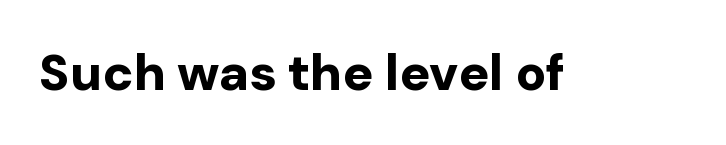
{"serif": "no", "italic": "no", "bold": "yes", "weight": "bold", "width": "normal", "stroke_contrast": "low", "x_height": "medium", "monospaced": "no", "underline": "no", "letter_spacing": "normal", "letter_spacing_em": 0.0, "glyph_px": 51}
